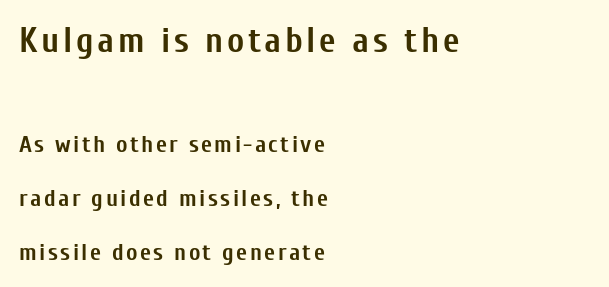
Widely set lines give the paragraph a tall, airy silhouette. Character widths vary here, with narrow letters taking less room than wide ones. Set as a true bold cut, around the 700 mark. When letters stand straight like this, we call the style roman or upright. Larger block? The one above; the one below is distinctly smaller. Check where the strokes stop: nothing finishes them off — pure sans.
